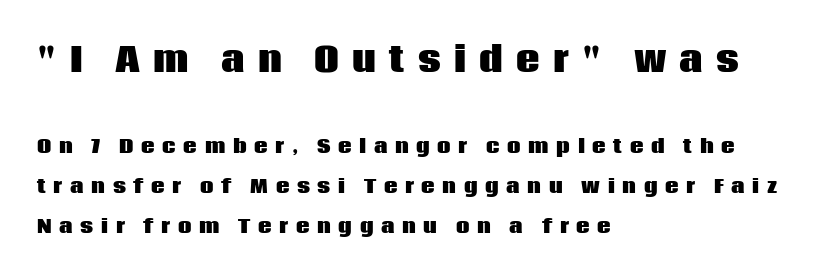
Letterform terminals end flat and unadorned throughout the passage. Italic? Not at all — the glyphs are vertical. Scale decreases going downward across the two blocks. Here the designer chose a conventional face with non-uniform glyph widths.
